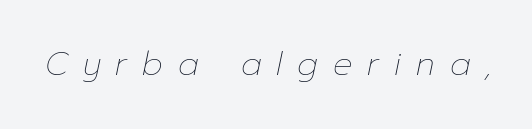
{"italic": "yes", "lean": "right", "slant_degrees": 12, "bold": "no", "weight": "thin", "width": "normal", "stroke_contrast": "low", "x_height": "medium", "monospaced": "no", "underline": "no", "letter_spacing": "wide", "letter_spacing_em": 0.47, "glyph_px": 32}
